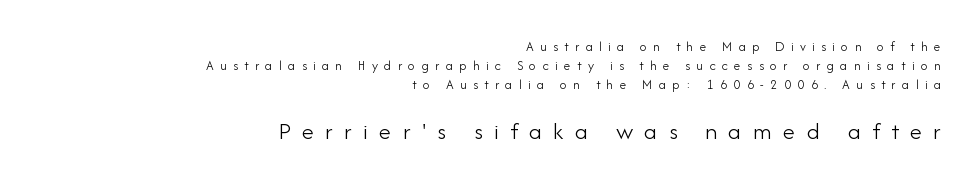
Bold? No — there's no thickening of the strokes. The glyphs are unaccompanied by any horizontal stroke below them. Is the lower block the larger one? Yes — the lower block carries the bigger type. This block has exactly the height ordinary leading produces. These lines have a slow, spaced-out rhythm from letter to letter.
